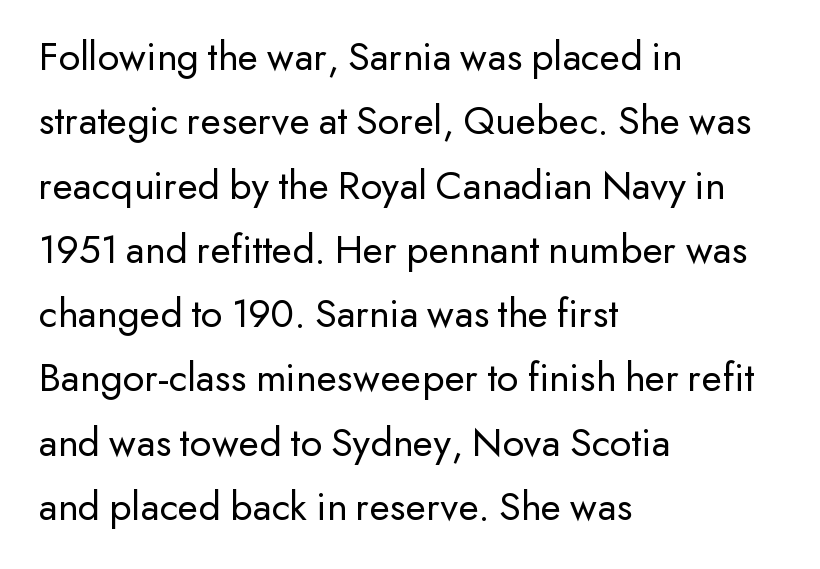
{"serif": "no", "italic": "no", "bold": "no", "weight": "regular", "width": "normal", "stroke_contrast": "low", "x_height": "small", "monospaced": "no", "underline": "no", "align": "left", "line_spacing": "normal", "line_spacing_ratio": 1.53, "letter_spacing": "normal", "letter_spacing_em": 0.0, "glyph_px": 42}
